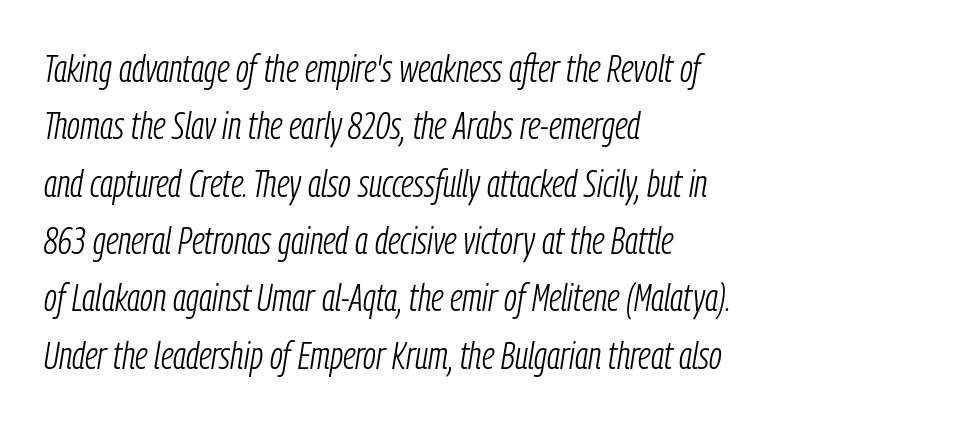
{"italic": "yes", "lean": "right", "slant_degrees": 9, "bold": "no", "weight": "light", "width": "condensed", "stroke_contrast": "low", "x_height": "medium", "monospaced": "no", "underline": "no", "align": "left", "line_spacing": "normal", "line_spacing_ratio": 1.47, "letter_spacing": "normal", "letter_spacing_em": 0.0, "glyph_px": 39}
